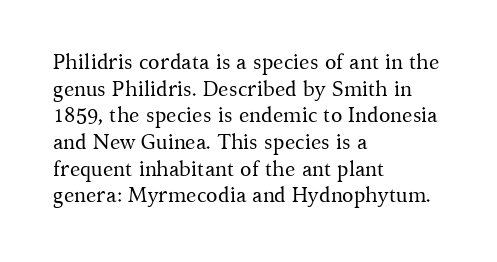
{"italic": "no", "bold": "no", "underline": "no", "align": "left", "line_spacing": "normal", "line_spacing_ratio": 1.27, "letter_spacing": "normal", "letter_spacing_em": 0.0, "glyph_px": 21}
